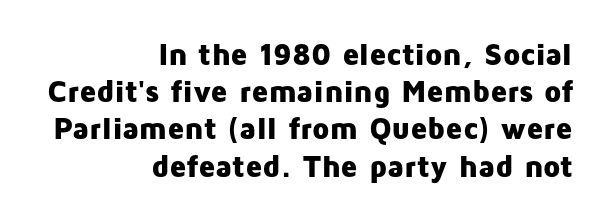
If you drew a ruler down the right edge, every line would touch it. Emphasis by weight is at full strength: bold. The designer went with a sans here, leaving each stem footless. You could not count columns in this text — the font is proportionally spaced. The words here are not underlined.
